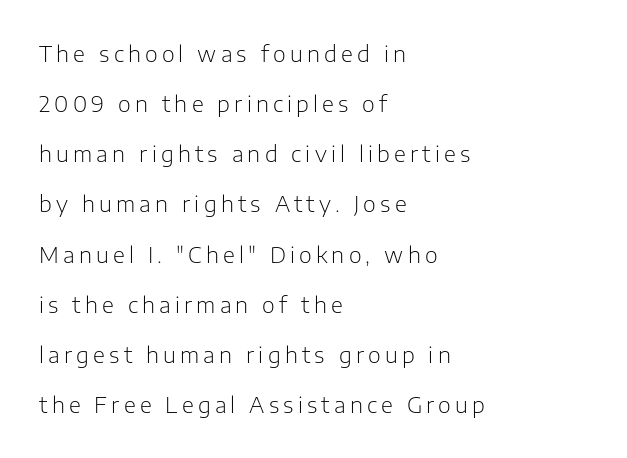
The image shows 22 px text type, upright; set left-aligned, loose line spacing (2.28x), not underlined.
